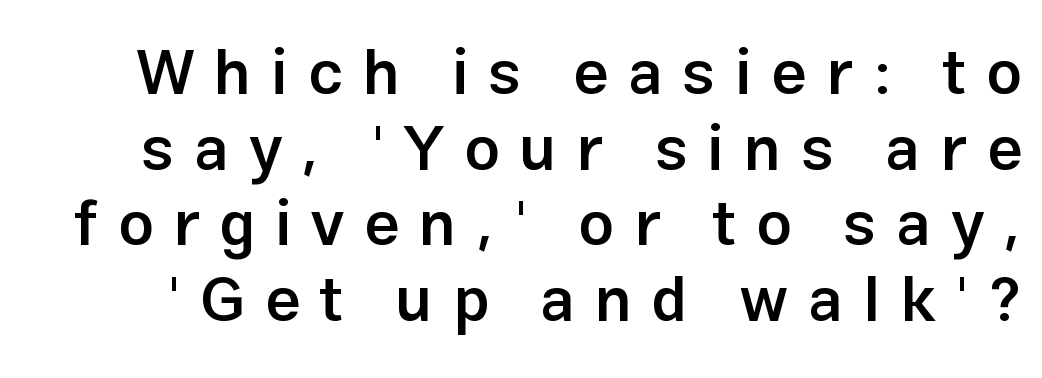
This is moderately heavy type, rendered in semibold. Type without underlining. Is the letter spacing exaggerated? Yes — the characters are pushed far apart. I'd call this a sans setting — the letters go barefoot. These lines were composed using upright roman letters. You could not count columns in this text — the font is proportionally spaced.
